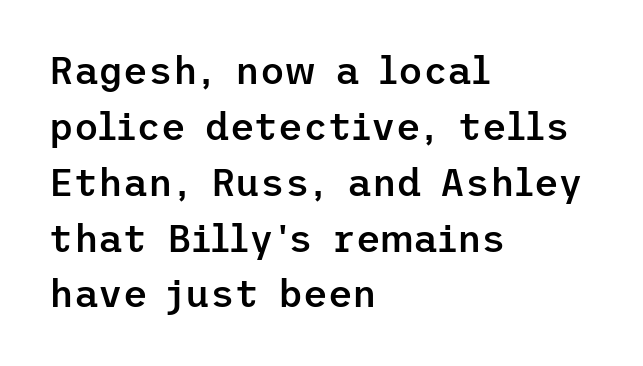
Q: Is the text bold? A: Semi-bold.
Q: Is the text italic (slanted)? A: No, it is upright.
Q: Is the typeface a serif or a sans-serif typeface? A: Sans-serif.
Q: Is the text underlined? A: No.
Q: How is the paragraph aligned? A: Left-aligned.
Q: Is the spacing between letters normal or unusually wide? A: Normal.
Q: Is the spacing between lines tight, normal or loose? A: Normal.
Q: Width (condensed, normal, or wide)? A: Normal.
Q: Stroke contrast? A: Low.
Q: x-height? A: Medium.
